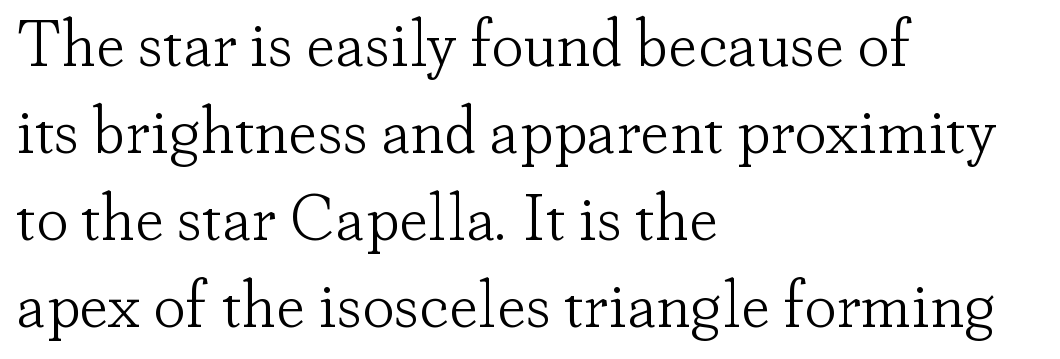
The image shows 65 px light serif type, upright; set left-aligned, normal line spacing (1.34x), normal letter spacing, not underlined; low stroke contrast and a small x-height.
